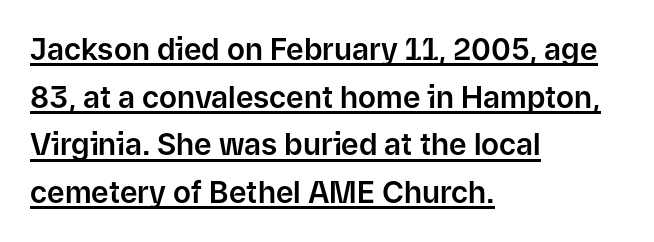
{"serif": "no", "italic": "no", "width": "normal", "stroke_contrast": "low", "x_height": "medium", "monospaced": "no", "underline": "yes", "align": "left", "line_spacing": "normal", "line_spacing_ratio": 1.59, "letter_spacing": "normal", "letter_spacing_em": 0.0, "glyph_px": 30}
